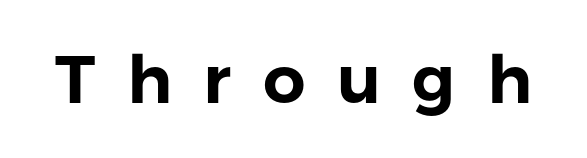
{"serif": "no", "italic": "no", "width": "normal", "stroke_contrast": "low", "x_height": "medium", "monospaced": "no", "underline": "no", "letter_spacing": "wide", "letter_spacing_em": 0.47, "glyph_px": 67}
